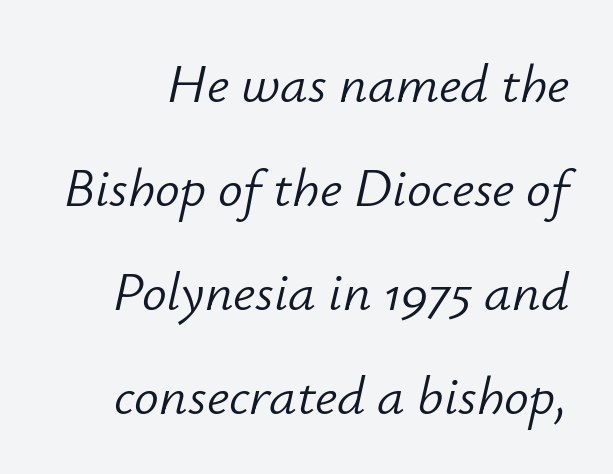
The image shows 55 px light type, italic (leaning right); set line spacing 1.89x, normal letter spacing, not underlined; low stroke contrast and a small x-height.
